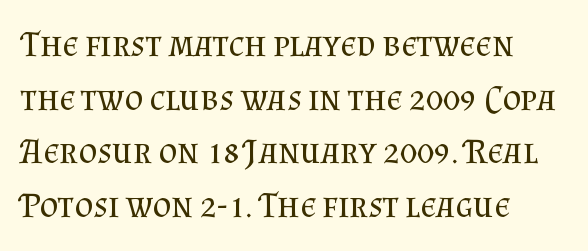
The image shows 36 px regular-weight serif type, upright; set left-aligned, normal line spacing (1.49x), normal letter spacing, not underlined; medium stroke contrast and a small x-height.
